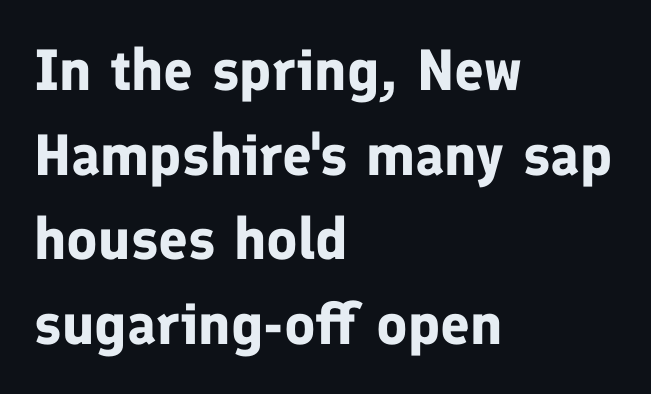
{"serif": "no", "italic": "no", "bold": "yes", "weight": "bold", "width": "normal", "stroke_contrast": "low", "x_height": "medium", "monospaced": "no", "underline": "no", "align": "left", "line_spacing": "normal", "line_spacing_ratio": 1.46, "letter_spacing": "normal", "letter_spacing_em": 0.0, "glyph_px": 58}
